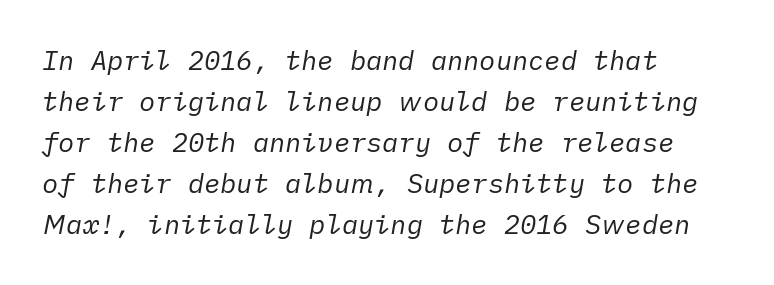
The image shows 27 px text type, italic (leaning right); set left-aligned, normal line spacing (1.52x), normal letter spacing, not underlined.
